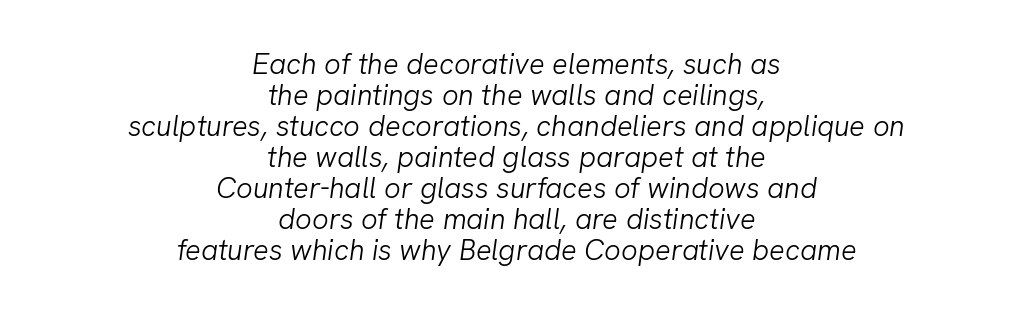
The image shows 29 px light type, italic (leaning right); set centered, tight line spacing (1.07x), normal letter spacing, not underlined; low stroke contrast and a medium x-height.
